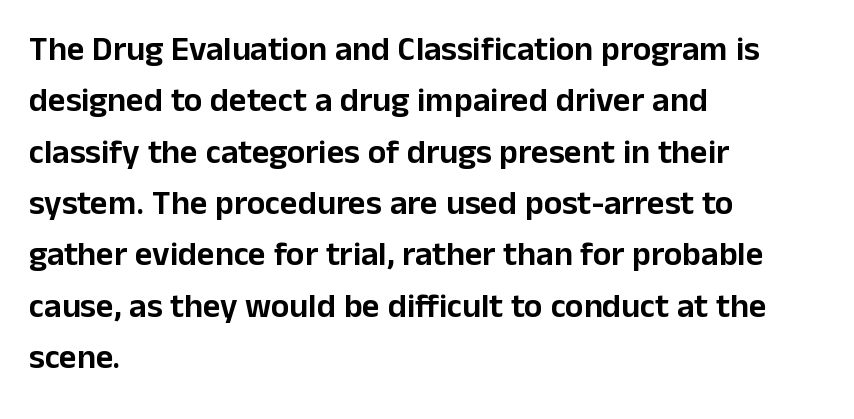
{"serif": "no", "italic": "no", "width": "normal", "stroke_contrast": "low", "x_height": "medium", "monospaced": "no", "underline": "no", "align": "left", "line_spacing": "normal", "line_spacing_ratio": 1.51, "letter_spacing": "normal", "letter_spacing_em": 0.0, "glyph_px": 34}
